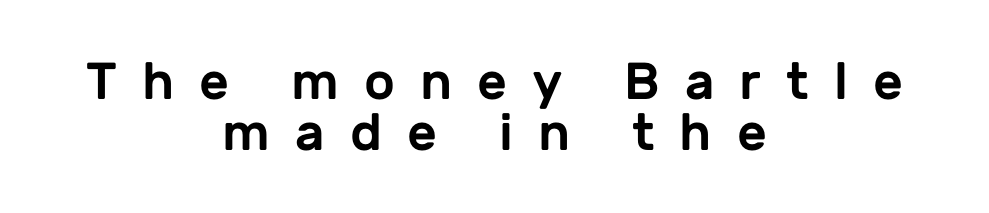
{"serif": "no", "italic": "no", "width": "normal", "stroke_contrast": "low", "x_height": "medium", "monospaced": "no", "underline": "no", "align": "center", "line_spacing": "tight", "line_spacing_ratio": 0.98, "letter_spacing": "wide", "letter_spacing_em": 0.48, "glyph_px": 52}
